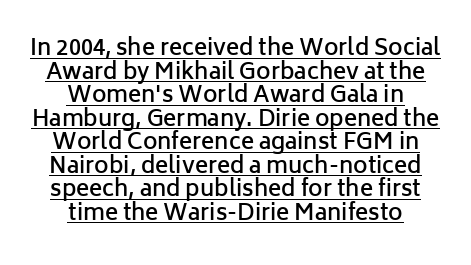
{"italic": "no", "bold": "semi", "underline": "yes", "align": "center", "line_spacing": "tight", "line_spacing_ratio": 1.07, "letter_spacing": "normal", "letter_spacing_em": 0.0, "glyph_px": 22}
